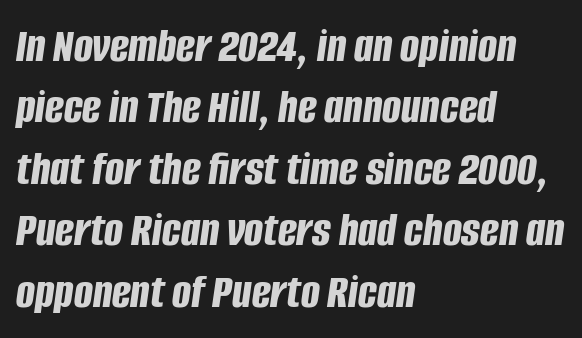
{"italic": "yes", "lean": "right", "slant_degrees": 8, "bold": "yes", "weight": "bold", "width": "condensed", "stroke_contrast": "low", "x_height": "large", "monospaced": "no", "underline": "no", "align": "left", "line_spacing_ratio": 1.23, "letter_spacing": "normal", "letter_spacing_em": 0.0, "glyph_px": 50}
